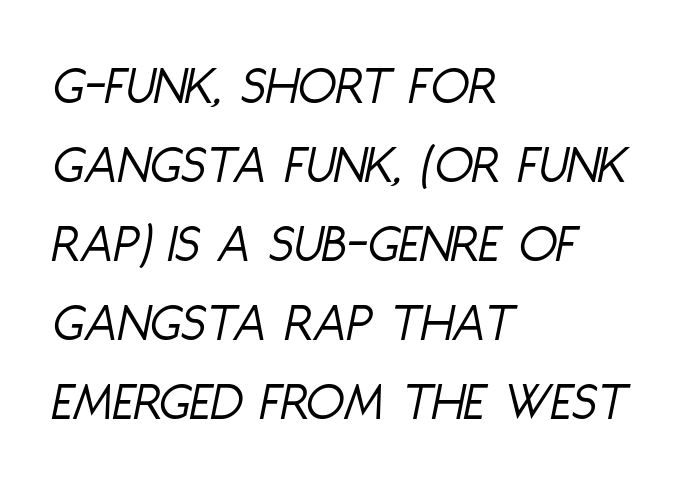
The lines sit at an ordinary, default distance from one another. Each row of text sits above clean, open space. The specimen reads as italic at a glance. Alignment: flush left.
